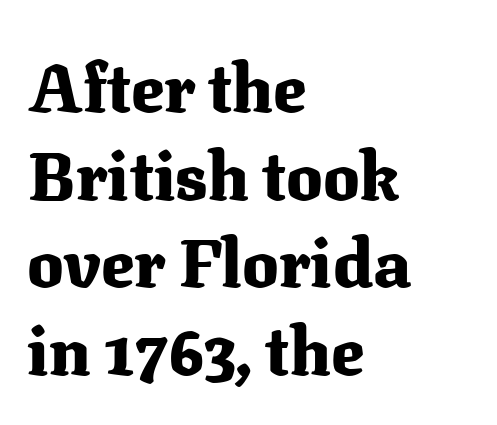
{"serif": "yes", "italic": "no", "bold": "yes", "weight": "heavy", "width": "normal", "stroke_contrast": "medium", "x_height": "medium", "monospaced": "no", "underline": "no", "align": "left", "line_spacing": "normal", "line_spacing_ratio": 1.29, "letter_spacing": "normal", "letter_spacing_em": 0.0, "glyph_px": 68}
